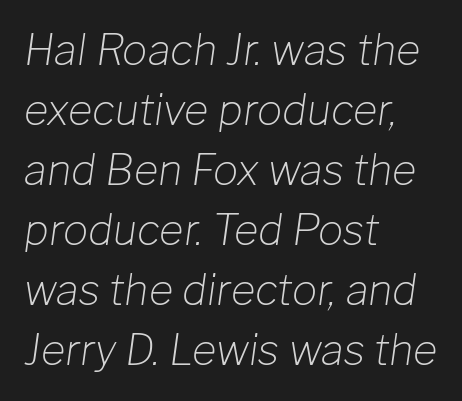
The face used here has a pronounced slope to its letters. Characters follow at the spacing the type designer built in. Do the characters align in a grid? No, the font is proportional. The cut favours lightness, reaching ordinary text weight at its darkest.
